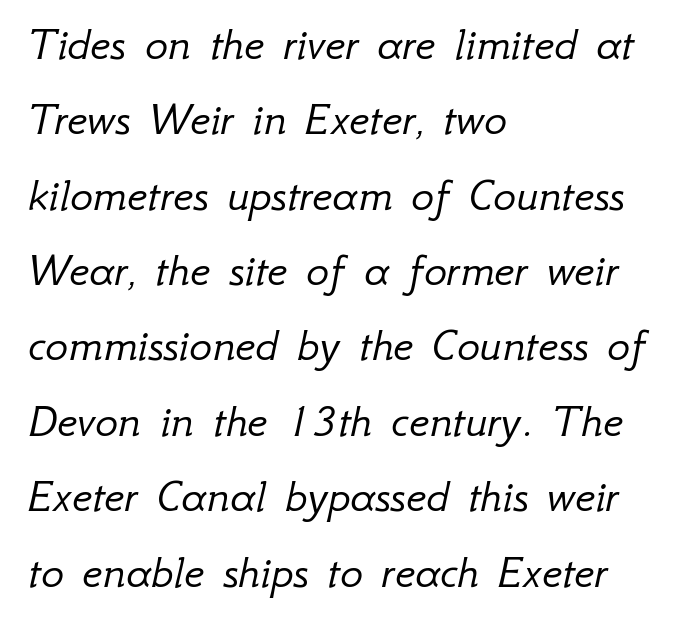
{"italic": "yes", "lean": "right", "slant_degrees": 12, "bold": "no", "weight": "light", "width": "normal", "stroke_contrast": "low", "x_height": "small", "monospaced": "no", "underline": "no", "align": "left", "line_spacing": "normal", "line_spacing_ratio": 1.57, "letter_spacing": "normal", "letter_spacing_em": 0.0, "glyph_px": 48}
